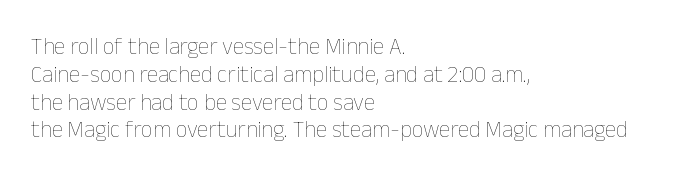
{"italic": "no", "bold": "no", "underline": "no", "align": "left", "line_spacing_ratio": 1.21, "letter_spacing": "normal", "letter_spacing_em": 0.0, "glyph_px": 23}
